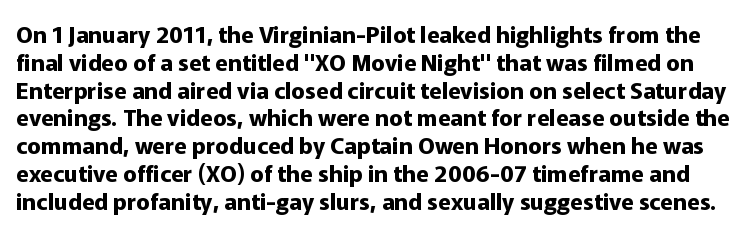
The image shows 23 px bold type, upright; set line spacing 1.21x, normal letter spacing, not underlined.
